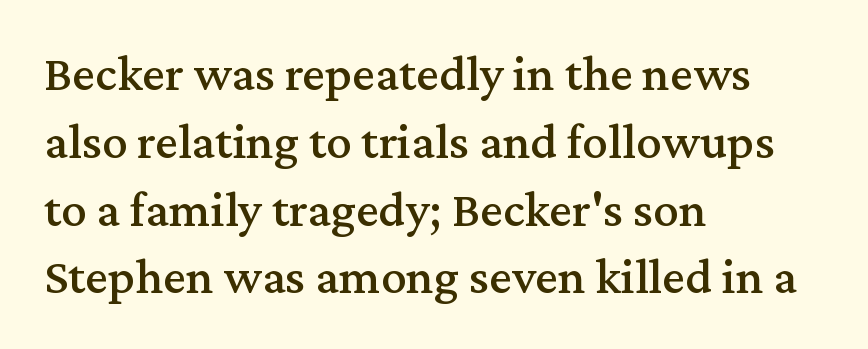
{"serif": "yes", "italic": "no", "width": "normal", "stroke_contrast": "medium", "x_height": "medium", "monospaced": "no", "underline": "no", "align": "left", "line_spacing": "normal", "line_spacing_ratio": 1.33, "letter_spacing": "normal", "letter_spacing_em": 0.0, "glyph_px": 51}
